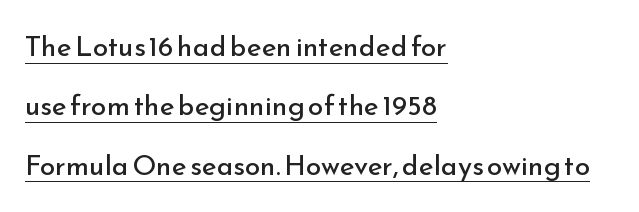
Q: Is the text bold? A: No.
Q: Is the text italic (slanted)? A: No, it is upright.
Q: Is the typeface a serif or a sans-serif typeface? A: Sans-serif.
Q: Is the text underlined? A: Yes.
Q: How is the paragraph aligned? A: Left-aligned.
Q: Is the spacing between letters normal or unusually wide? A: Normal.
Q: Is the spacing between lines tight, normal or loose? A: Loose.
Q: Width (condensed, normal, or wide)? A: Normal.
Q: Stroke contrast? A: Low.
Q: x-height? A: Small.
Q: Monospaced? A: No.
